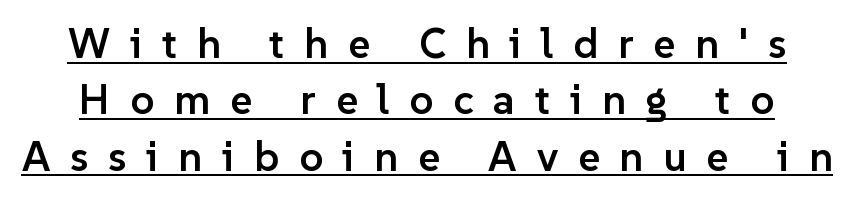
The image shows 42 px semibold sans-serif type, upright; set normal line spacing (1.34x), unusually wide letter spacing (+0.47 em), underlined; low stroke contrast and a medium x-height.
